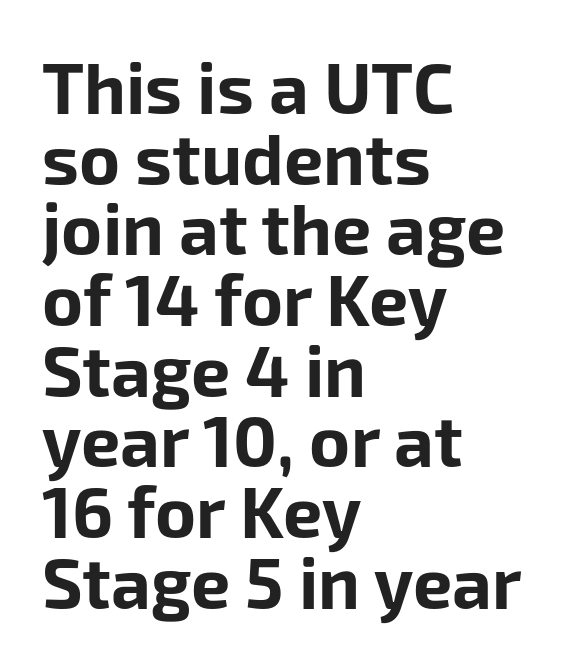
The image shows 70 px bold sans-serif type, upright; set left-aligned, tight line spacing (1.01x), normal letter spacing, not underlined; low stroke contrast and a medium x-height.
